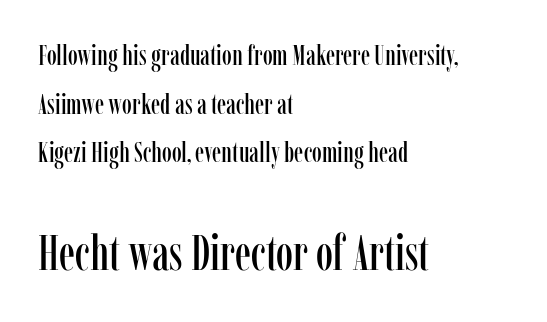
{"serif": "yes", "italic": "no", "width": "condensed", "stroke_contrast": "low", "x_height": "medium", "monospaced": "no", "underline": "no", "align": "left", "line_spacing_ratio": 1.74, "letter_spacing": "normal", "letter_spacing_em": 0.0, "larger_block": "second", "size_ratio": 1.75, "glyph_px": 49}
